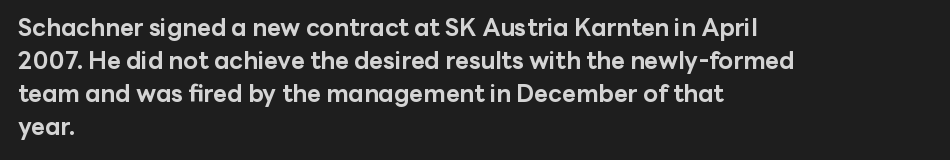
{"italic": "no", "bold": "yes", "underline": "no", "align": "left", "line_spacing": "normal", "line_spacing_ratio": 1.38, "letter_spacing": "normal", "letter_spacing_em": 0.0, "glyph_px": 24}
